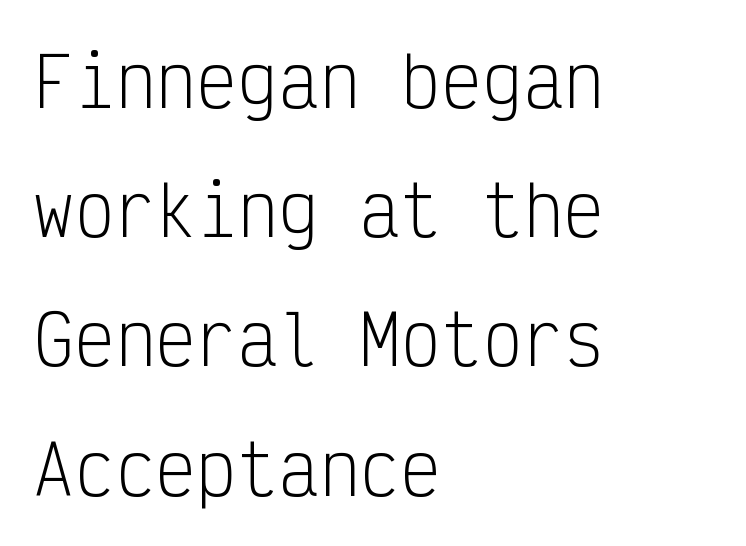
The image shows 68 px light, condensed sans-serif type, upright, monospaced; set left-aligned, loose line spacing (1.9x), normal letter spacing, not underlined; low stroke contrast and a medium x-height.
